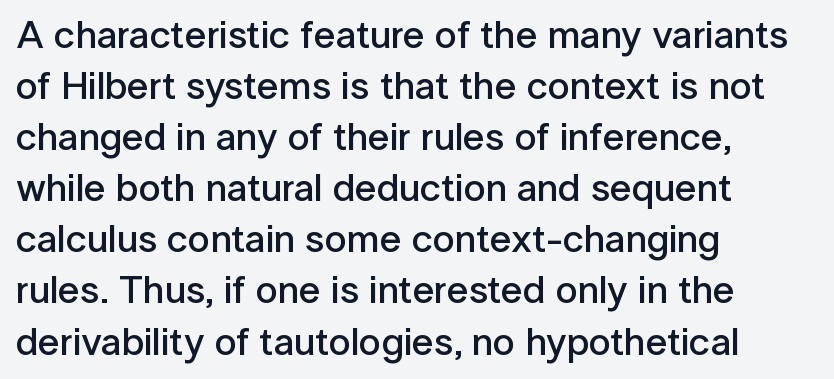
These lines are rendered in a variable-pitch font. Strokes here are thickened, but only to semibold level. Inter-character spacing is left at the font's built-in metrics. The designer left line spacing at the default.
